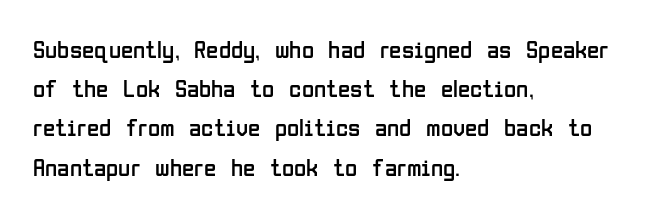
The image shows 25 px text type, upright; set left-aligned, normal line spacing (1.57x), normal letter spacing, not underlined.
